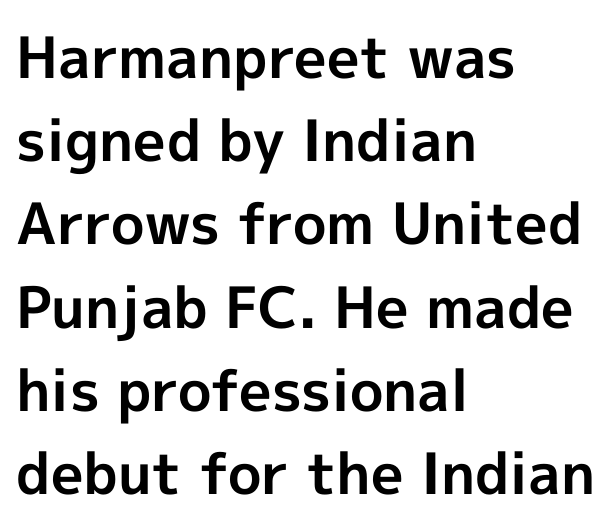
The paragraph has a hard left edge and a soft right edge. These lines were composed using upright roman letters. The leading is moderate, giving the passage an even texture. Think of a printed novel: that variable character pitch is what you see here. Quick note: underline off.
